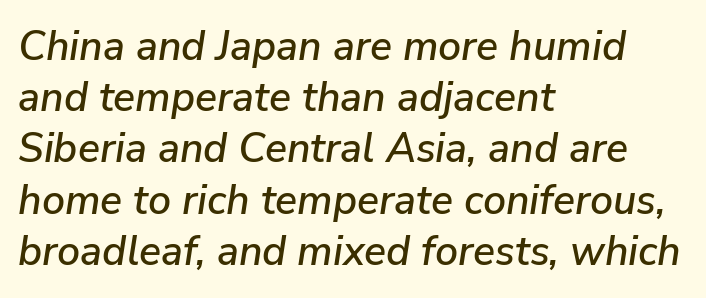
{"italic": "yes", "lean": "right", "slant_degrees": 9, "width": "normal", "stroke_contrast": "low", "x_height": "medium", "monospaced": "no", "underline": "no", "align": "left", "line_spacing": "normal", "line_spacing_ratio": 1.25, "letter_spacing": "normal", "letter_spacing_em": 0.0, "glyph_px": 41}
